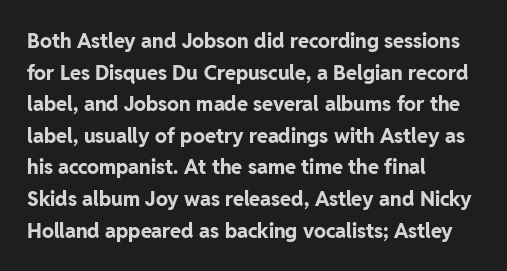
{"italic": "no", "bold": "yes", "underline": "no", "align": "left", "line_spacing": "normal", "line_spacing_ratio": 1.58, "letter_spacing": "normal", "letter_spacing_em": 0.0, "glyph_px": 20}
